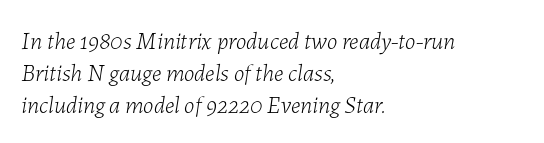
The image shows 24 px text type, italic (leaning right); set left-aligned, normal line spacing (1.34x), normal letter spacing, not underlined.
